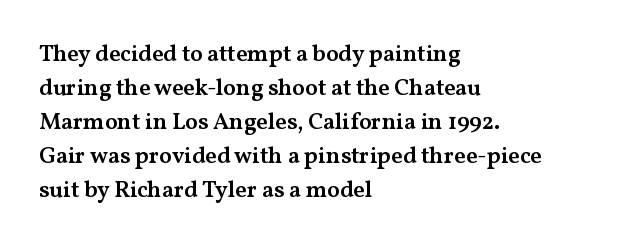
Q: Is the text bold? A: Semi-bold.
Q: Is the text italic (slanted)? A: No, it is upright.
Q: Is the text underlined? A: No.
Q: How is the paragraph aligned? A: Left-aligned.
Q: Is the spacing between letters normal or unusually wide? A: Normal.
Q: Is the spacing between lines tight, normal or loose? A: Normal.
